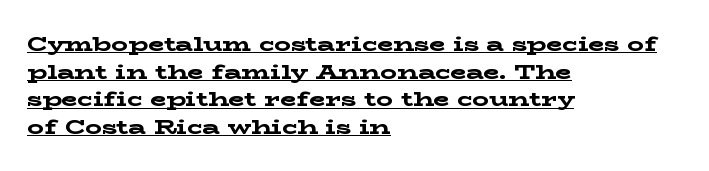
{"italic": "no", "bold": "yes", "underline": "yes", "align": "left", "line_spacing": "normal", "line_spacing_ratio": 1.32, "letter_spacing": "normal", "letter_spacing_em": 0.0, "glyph_px": 21}
